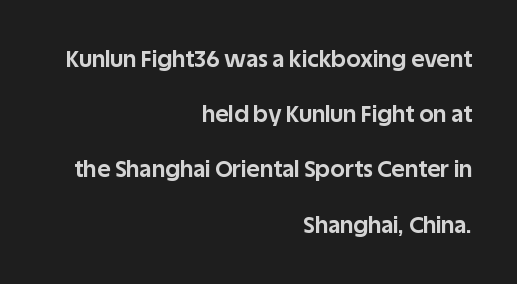
It's the straight-up-and-down kind of type. Anything drawn beneath the words? Only blank space. The lines are quadded right. Each new line begins a long way beneath the previous one. The glyphs have the mass of a bold cut.
